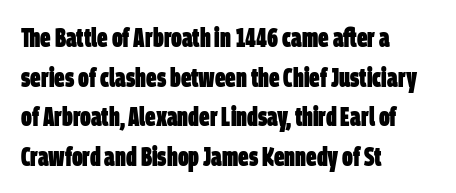
The image shows 26 px bold type; set left-aligned, normal line spacing (1.52x), normal letter spacing, not underlined.
